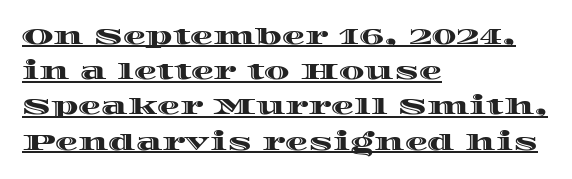
Q: Is the text italic (slanted)? A: No, it is upright.
Q: Is the text underlined? A: Yes.
Q: How is the paragraph aligned? A: Left-aligned.
Q: Is the spacing between letters normal or unusually wide? A: Normal.
Q: Is the spacing between lines tight, normal or loose? A: Normal.
